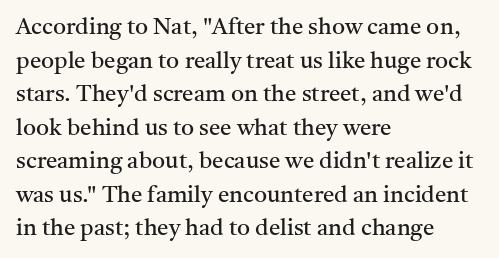
What stands out about the letter spacing? Nothing — it is the standard amount. Type without underlining. You can tell it's not italic because the verticals are truly vertical. Is there much room between lines? A standard amount, neither cramped nor airy.
